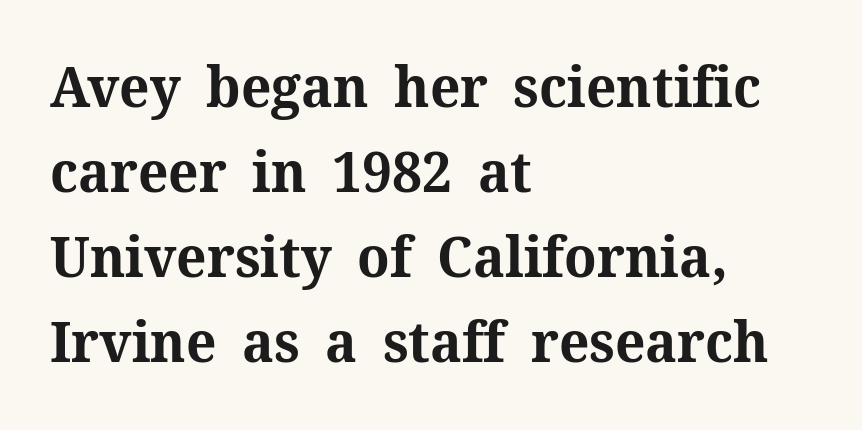
Q: Is the text bold? A: Yes.
Q: Is the text italic (slanted)? A: No, it is upright.
Q: Is the typeface a serif or a sans-serif typeface? A: Serif.
Q: Is the text underlined? A: No.
Q: How is the paragraph aligned? A: Left-aligned.
Q: Is the spacing between letters normal or unusually wide? A: Normal.
Q: Is the spacing between lines tight, normal or loose? A: Normal.
Q: Width (condensed, normal, or wide)? A: Normal.
Q: Stroke contrast? A: Medium.
Q: x-height? A: Medium.
Q: Monospaced? A: No.
